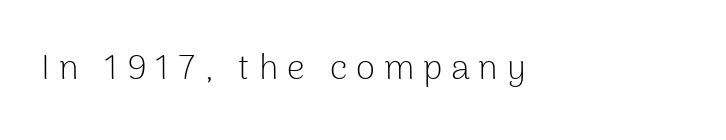
Q: Is the text bold? A: No.
Q: Is the text italic (slanted)? A: No, it is upright.
Q: Is the typeface a serif or a sans-serif typeface? A: Sans-serif.
Q: Is the text underlined? A: No.
Q: Is the spacing between letters normal or unusually wide? A: Unusually wide.
Q: Width (condensed, normal, or wide)? A: Normal.
Q: Stroke contrast? A: Low.
Q: x-height? A: Medium.
Q: Monospaced? A: No.
